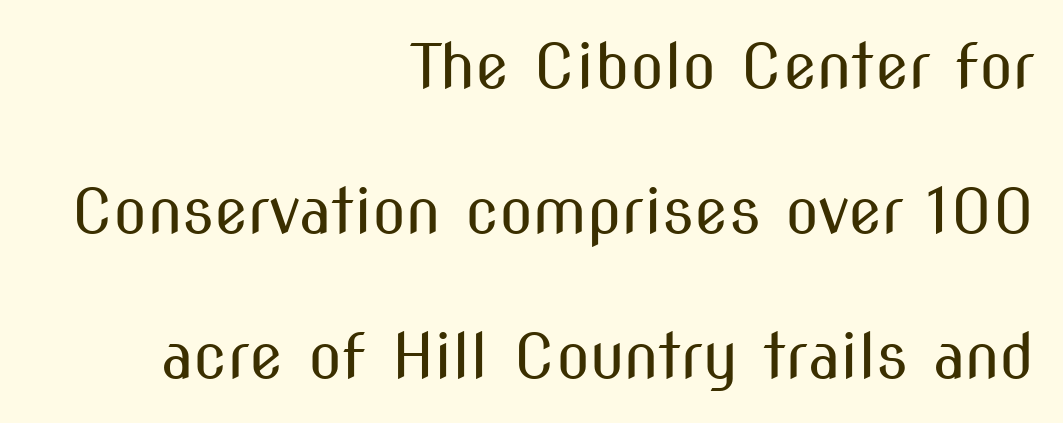
The image shows 62 px regular-weight, condensed sans-serif type, upright; set right-aligned, loose line spacing (2.34x), normal letter spacing, not underlined; medium stroke contrast and a medium x-height.
